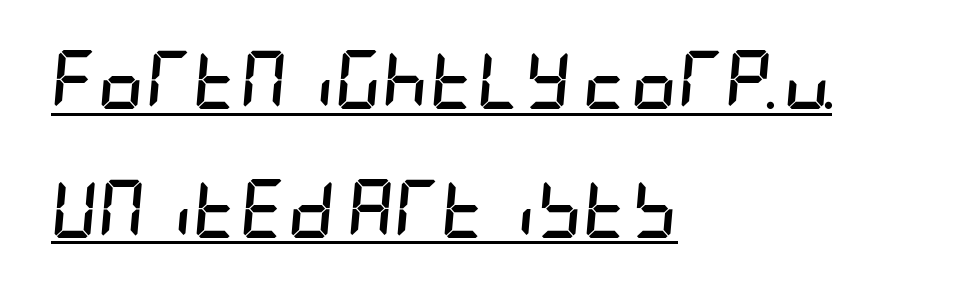
Q: Is the text bold? A: Yes.
Q: Is the text italic (slanted)? A: Yes, it leans right by about 5 degrees.
Q: Is the text underlined? A: Yes.
Q: How is the paragraph aligned? A: Left-aligned.
Q: Is the spacing between letters normal or unusually wide? A: Normal.
Q: Is the spacing between lines tight, normal or loose? A: Loose.
Q: Width (condensed, normal, or wide)? A: Condensed.
Q: Stroke contrast? A: Low.
Q: x-height? A: Large.
